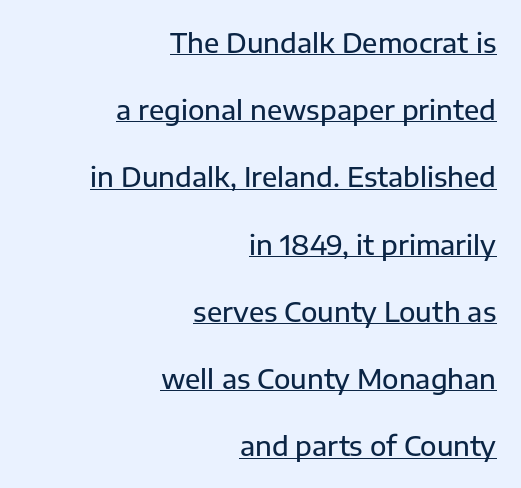
{"italic": "no", "underline": "yes", "align": "right", "line_spacing": "loose", "line_spacing_ratio": 2.49, "letter_spacing": "normal", "letter_spacing_em": 0.0, "glyph_px": 27}
